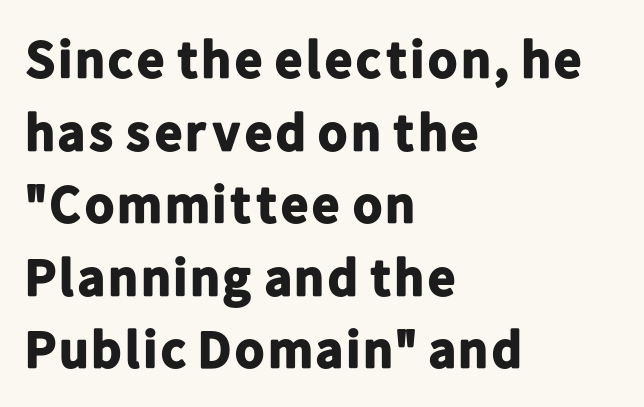
Descenders hang freely into open space. Letter spacing: default. These lines sit exactly where default settings would place them. The rag falls on the right side of this text block. Is this a sans? Yes — the strokes have no serifs. Looks like regular typesetting: each glyph gets only the width it needs.
